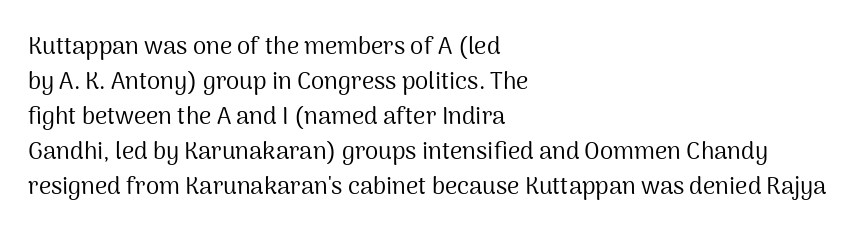
The image shows 24 px text type, upright; set left-aligned, normal line spacing (1.46x), normal letter spacing, not underlined.
